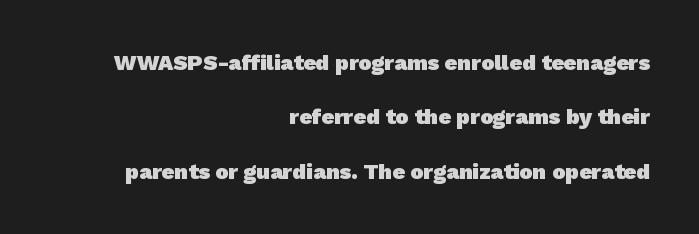
Horizontally, the lines are justified to the trailing edge only. Compared with typical paragraphs, the rows here are farther apart. Look at the tracking — it's just the regular setting, nothing added. Its strokes are broad and dark, the hallmark of bold type. Beneath every word, the page is bare.
